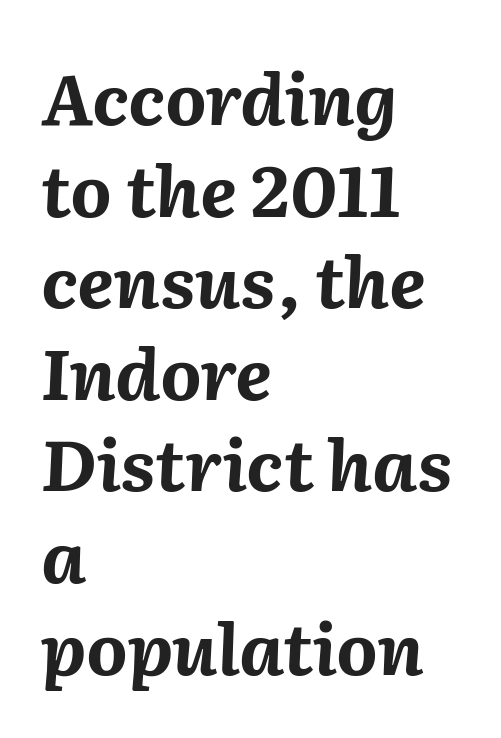
Here the designer chose a conventional face with non-uniform glyph widths. This sample uses an oblique cut, with every glyph tilted off the vertical. Left-aligned paragraph, ragged on the right. Unmarked baselines from the first word to the last.
